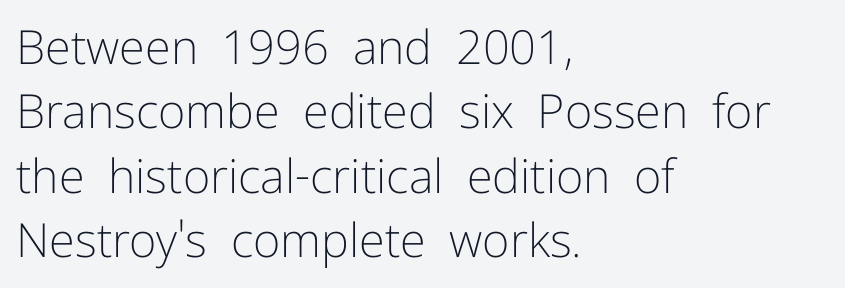
{"serif": "no", "italic": "no", "bold": "no", "weight": "light", "width": "normal", "stroke_contrast": "low", "x_height": "medium", "monospaced": "no", "underline": "no", "align": "left", "line_spacing": "normal", "line_spacing_ratio": 1.37, "letter_spacing": "normal", "letter_spacing_em": 0.0, "glyph_px": 47}
